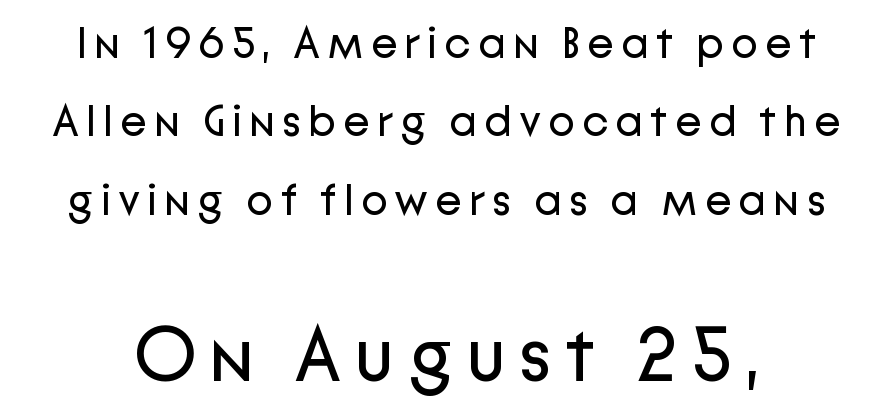
The composition opens small and finishes big. The passage shown is not underscored anywhere. No feet cap the strokes, marking this as sans-serif type. The typeface has the unassuming heft of standard copy or less. Italic? Not at all — the glyphs are vertical. Looks like regular typesetting: each glyph gets only the width it needs.
